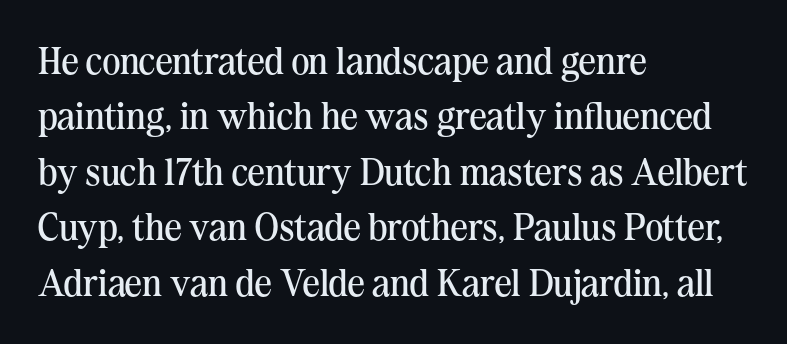
Note: serifs present on the glyphs. Varying glyph widths throughout — classic text-font behaviour. Caption: standard tracking, unaltered. Nope, not italic — everything's standing straight.
